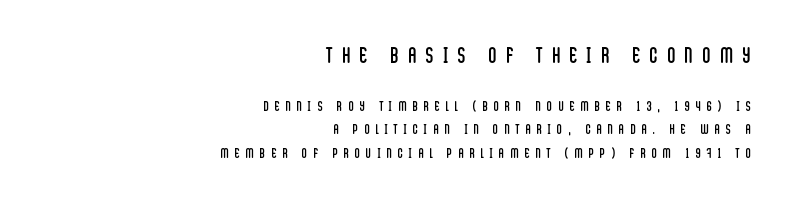
Q: Is the text bold? A: No.
Q: Is the text italic (slanted)? A: No, it is upright.
Q: Is the text underlined? A: No.
Q: How is the paragraph aligned? A: Right-aligned.
Q: Is the spacing between letters normal or unusually wide? A: Unusually wide.
Q: Is the spacing between lines tight, normal or loose? A: Normal.
Q: Which block of text is set in a larger size, the first (top) or the second (bottom)? A: The first (top) one.
